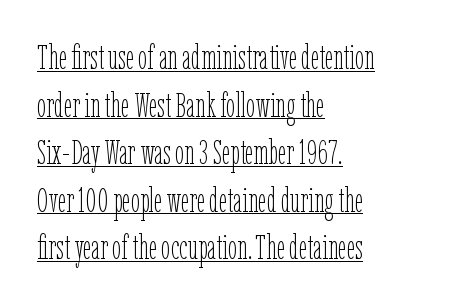
{"italic": "no", "bold": "no", "weight": "thin", "width": "condensed", "stroke_contrast": "low", "x_height": "medium", "monospaced": "no", "underline": "yes", "align": "left", "line_spacing": "normal", "line_spacing_ratio": 1.44, "letter_spacing": "normal", "letter_spacing_em": 0.0, "glyph_px": 33}
